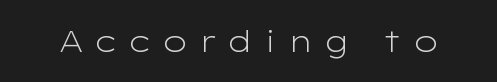
Q: Is the text bold? A: No.
Q: Is the text italic (slanted)? A: No, it is upright.
Q: Is the typeface a serif or a sans-serif typeface? A: Sans-serif.
Q: Is the text underlined? A: No.
Q: Is the spacing between letters normal or unusually wide? A: Unusually wide.
Q: Width (condensed, normal, or wide)? A: Wide.
Q: Stroke contrast? A: Low.
Q: x-height? A: Medium.
Q: Monospaced? A: No.
